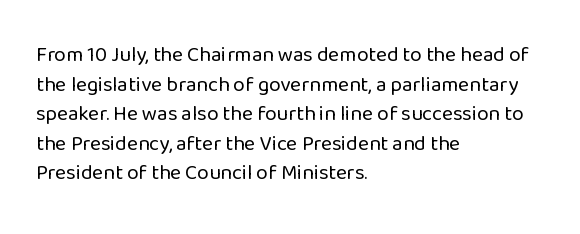
Q: Is the text bold? A: No.
Q: Is the text italic (slanted)? A: No, it is upright.
Q: Is the text underlined? A: No.
Q: How is the paragraph aligned? A: Left-aligned.
Q: Is the spacing between letters normal or unusually wide? A: Normal.
Q: Is the spacing between lines tight, normal or loose? A: Normal.
